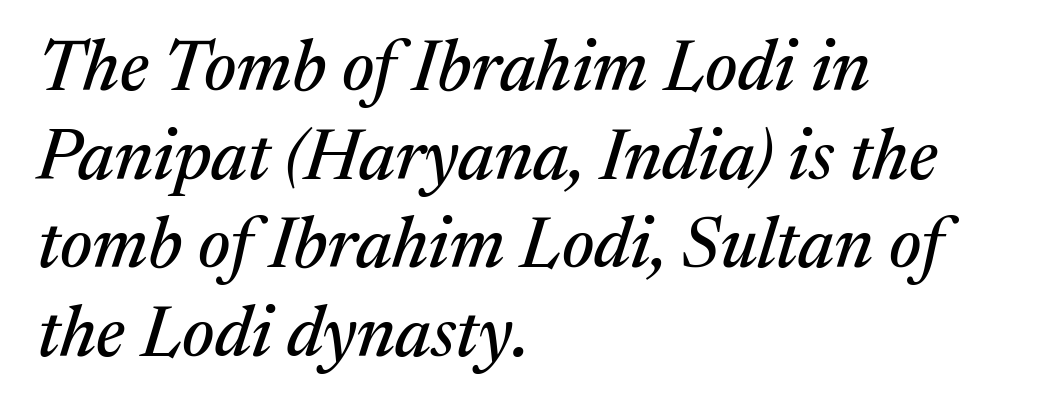
The image shows 71 px serif type, italic (leaning right); set left-aligned, normal line spacing (1.25x), normal letter spacing, not underlined; medium stroke contrast and a medium x-height.
